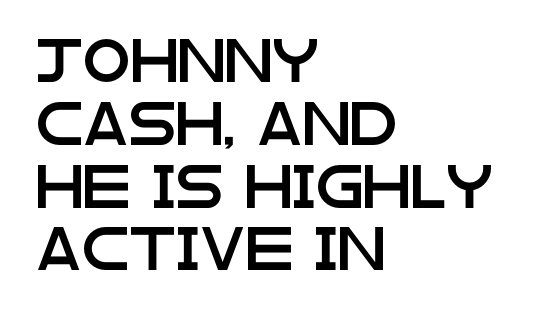
Q: Is the text italic (slanted)? A: No, it is upright.
Q: Is the typeface a serif or a sans-serif typeface? A: Sans-serif.
Q: Is the text underlined? A: No.
Q: How is the paragraph aligned? A: Left-aligned.
Q: Is the spacing between letters normal or unusually wide? A: Normal.
Q: Is the spacing between lines tight, normal or loose? A: Normal.
Q: Width (condensed, normal, or wide)? A: Wide.
Q: Stroke contrast? A: Low.
Q: x-height? A: Large.
Q: Monospaced? A: No.
